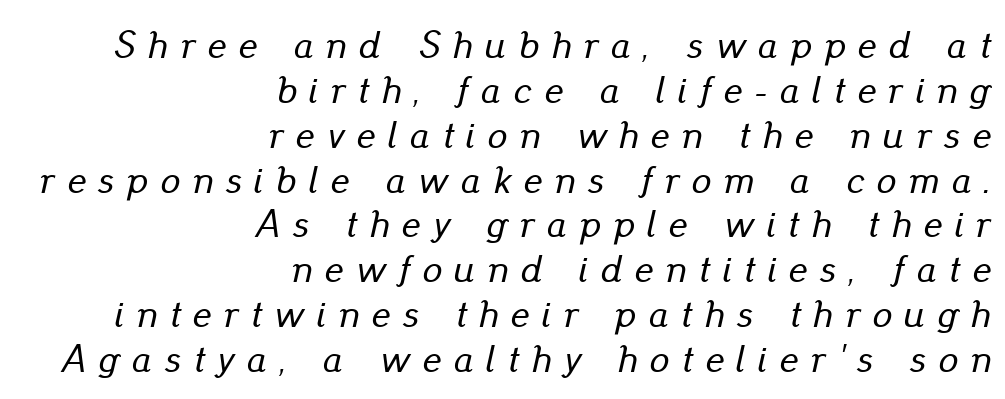
The image shows 39 px text type, italic (leaning right); set right-aligned, tight line spacing (1.15x), unusually wide letter spacing (+0.32 em), not underlined; low stroke contrast and a small x-height.
